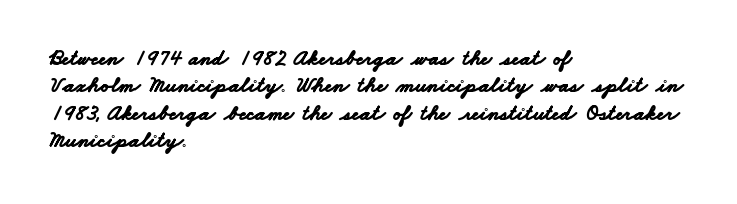
The image shows 22 px bold type; set left-aligned, normal line spacing (1.25x), normal letter spacing, not underlined.
